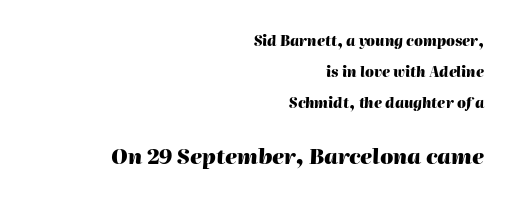
Q: Is the text bold? A: Yes.
Q: Is the text italic (slanted)? A: Yes, it leans right by about 2 degrees.
Q: Is the text underlined? A: No.
Q: How is the paragraph aligned? A: Right-aligned.
Q: Is the spacing between letters normal or unusually wide? A: Normal.
Q: Is the spacing between lines tight, normal or loose? A: Loose.
Q: Which block of text is set in a larger size, the first (top) or the second (bottom)? A: The second (bottom) one.
